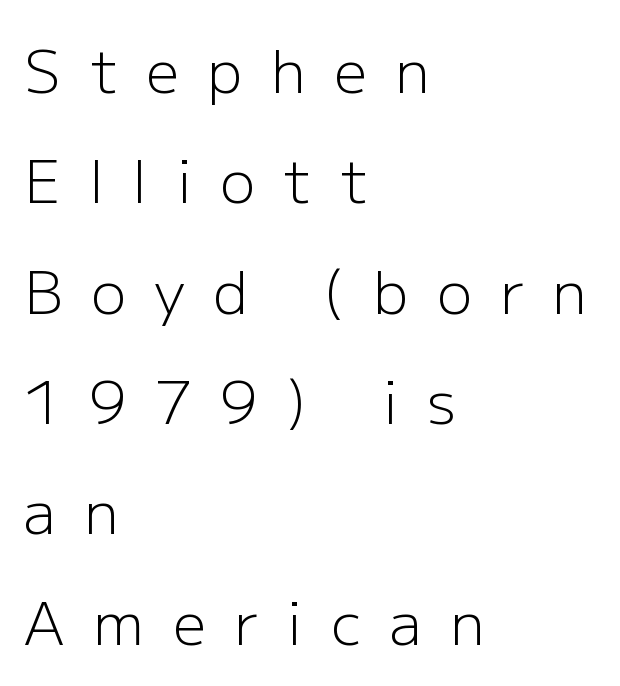
{"serif": "no", "italic": "no", "bold": "no", "weight": "light", "width": "normal", "stroke_contrast": "low", "x_height": "medium", "monospaced": "no", "underline": "no", "align": "left", "line_spacing_ratio": 1.87, "letter_spacing": "wide", "letter_spacing_em": 0.48, "glyph_px": 59}
